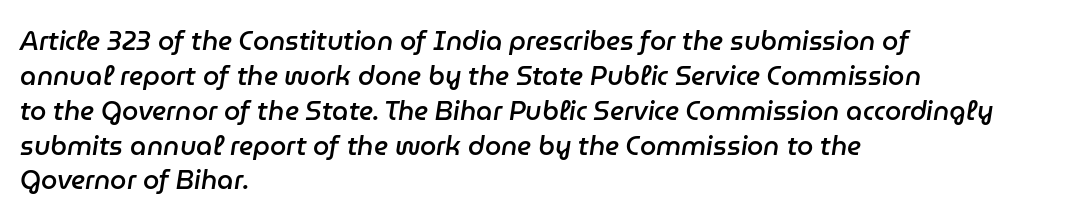
The image shows 26 px text type, italic (leaning right); set left-aligned, normal line spacing (1.34x), normal letter spacing, not underlined.
